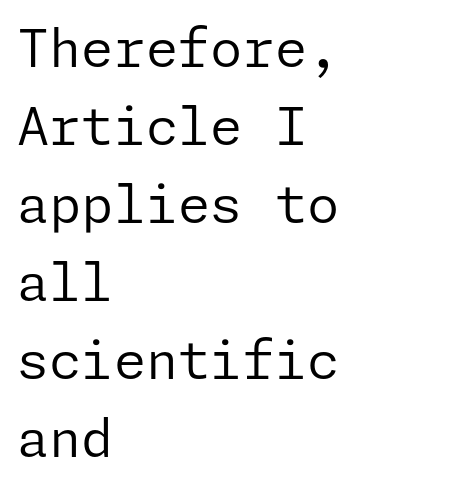
Q: Is the text bold? A: No.
Q: Is the text italic (slanted)? A: No, it is upright.
Q: Is the typeface a serif or a sans-serif typeface? A: Sans-serif.
Q: Is the text underlined? A: No.
Q: How is the paragraph aligned? A: Left-aligned.
Q: Is the spacing between letters normal or unusually wide? A: Normal.
Q: Is the spacing between lines tight, normal or loose? A: Normal.
Q: Width (condensed, normal, or wide)? A: Normal.
Q: Stroke contrast? A: Low.
Q: x-height? A: Medium.
